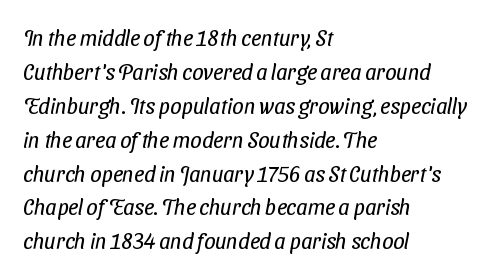
The font sits on the lighter half of the weight spectrum, regular included. Default kerning and tracking; the words read as compact shapes. The vertical gap from one line to the next is medium. Caption: multi-line text, flush left, ragged right. The glyphs are unaccompanied by any horizontal stroke below them.
